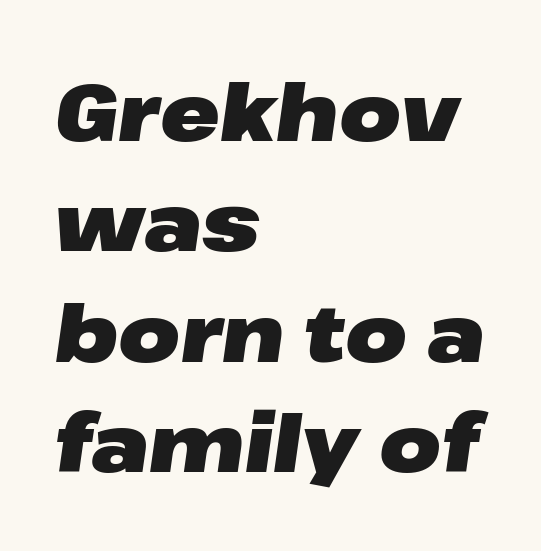
Q: Is the text bold? A: Yes.
Q: Is the text italic (slanted)? A: Yes, it leans right by about 8 degrees.
Q: Is the text underlined? A: No.
Q: How is the paragraph aligned? A: Left-aligned.
Q: Is the spacing between letters normal or unusually wide? A: Normal.
Q: Is the spacing between lines tight, normal or loose? A: Normal.
Q: Width (condensed, normal, or wide)? A: Wide.
Q: Stroke contrast? A: Low.
Q: x-height? A: Medium.
Q: Monospaced? A: No.
